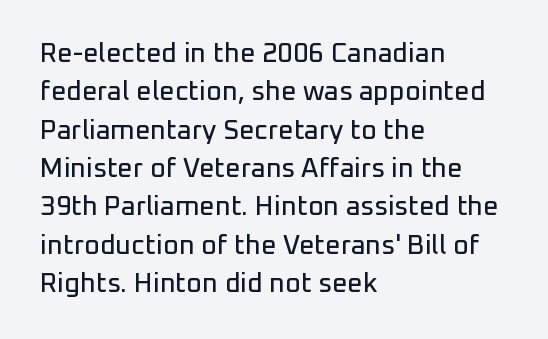
The image shows 27 px text type, upright; set left-aligned, normal line spacing (1.42x), normal letter spacing, not underlined.
